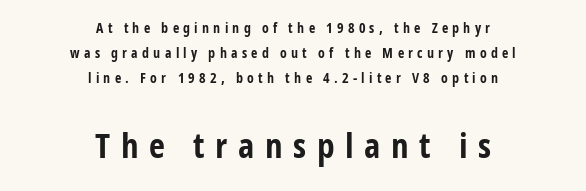
If you folded the block vertically in half, each line would mirror itself in length. The glyphs have the mass of a bold cut. The letters advance in unequal steps, a hallmark of proportional type. The rendering enlarges the type as you move from the upper chunk to the lower. Check where the strokes stop: nothing finishes them off — pure sans.
